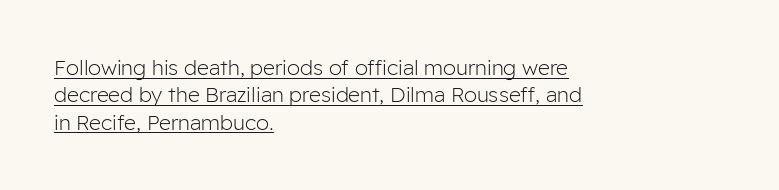
The image shows 21 px text type, upright; set left-aligned, normal line spacing (1.3x), normal letter spacing, underlined.
